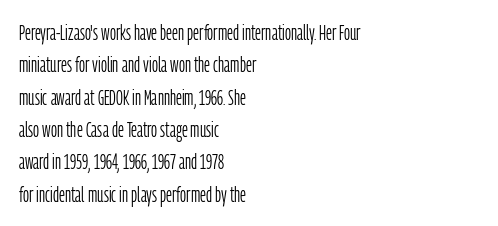
{"italic": "no", "bold": "no", "underline": "no", "align": "left", "line_spacing": "normal", "line_spacing_ratio": 1.54, "letter_spacing": "normal", "letter_spacing_em": 0.0, "glyph_px": 21}
